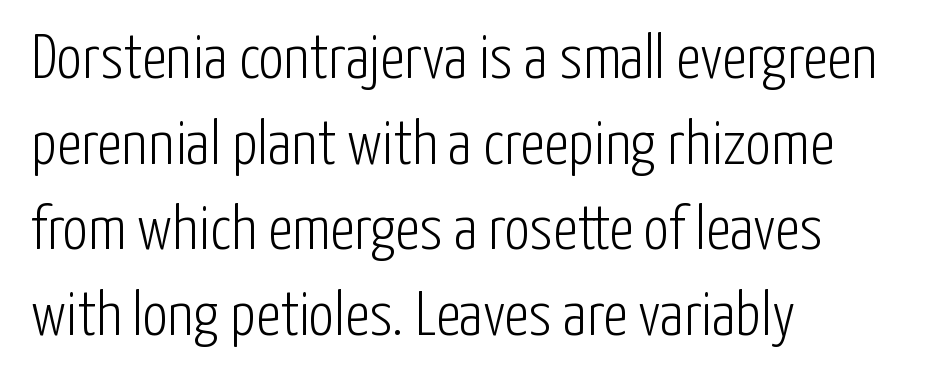
The image shows 63 px light, condensed sans-serif type, upright; set left-aligned, normal line spacing (1.36x), normal letter spacing, not underlined; low stroke contrast and a medium x-height.
